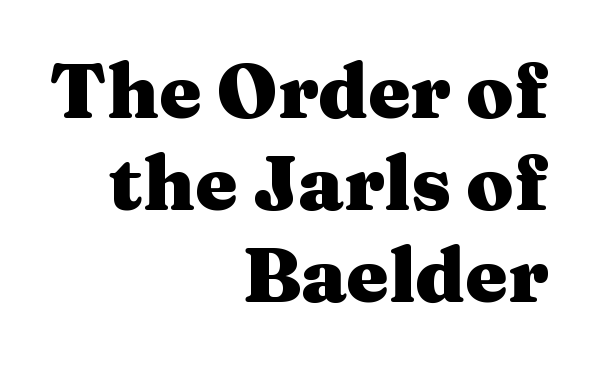
{"serif": "yes", "italic": "no", "bold": "yes", "weight": "heavy", "width": "wide", "stroke_contrast": "medium", "x_height": "medium", "monospaced": "no", "underline": "no", "align": "right", "line_spacing_ratio": 1.21, "letter_spacing": "normal", "letter_spacing_em": 0.0, "glyph_px": 76}
